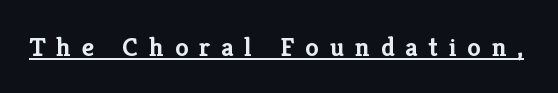
{"italic": "no", "bold": "yes", "underline": "yes", "letter_spacing": "wide", "letter_spacing_em": 0.4, "glyph_px": 27}
